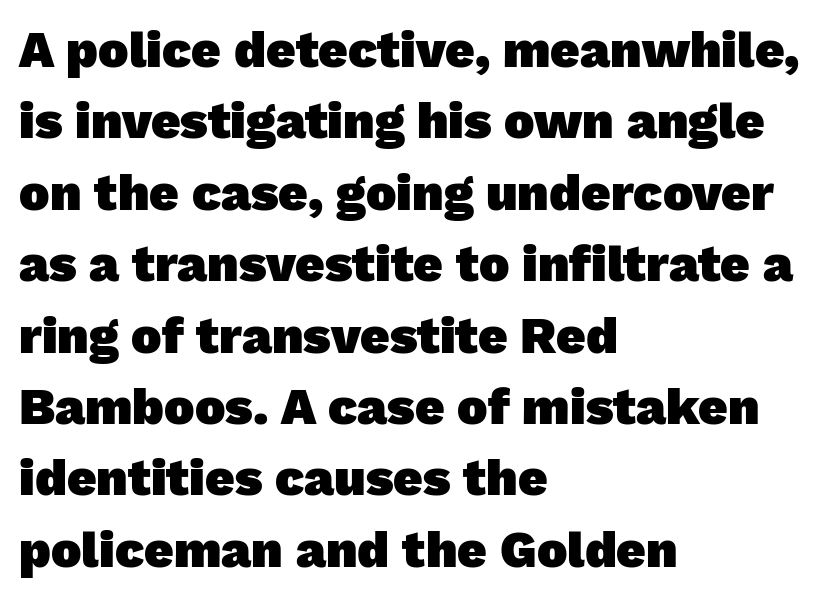
The image shows 51 px heavy sans-serif type; set left-aligned, normal line spacing (1.4x), normal letter spacing, not underlined; low stroke contrast and a medium x-height.
